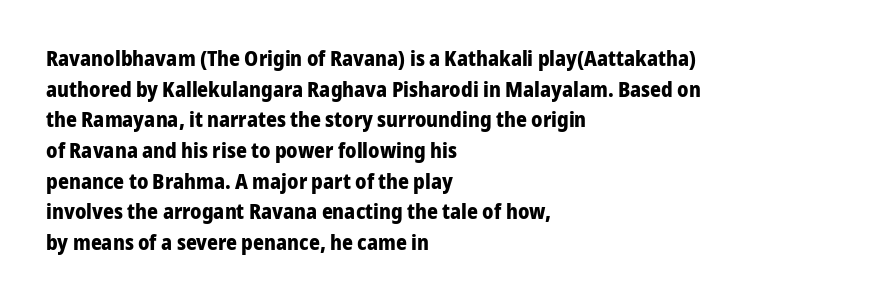
The image shows 21 px bold type, upright; set left-aligned, normal line spacing (1.46x), normal letter spacing, not underlined.
